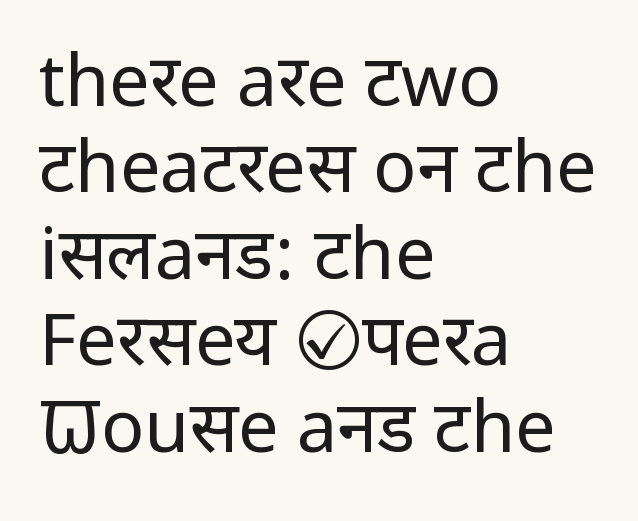
The image shows 72 px regular-weight, condensed sans-serif type, upright; set left-aligned, line spacing 1.2x, normal letter spacing, not underlined; low stroke contrast and a large x-height.
